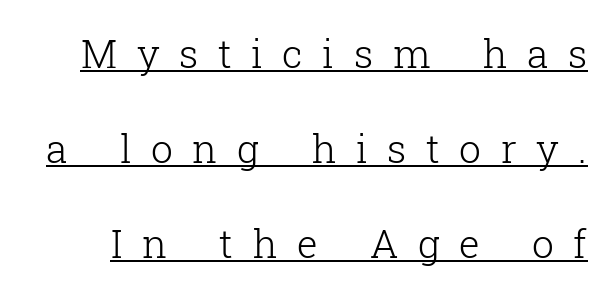
The image shows 39 px light serif type, upright; set loose line spacing (2.44x), unusually wide letter spacing (+0.5 em), underlined; low stroke contrast and a medium x-height.
